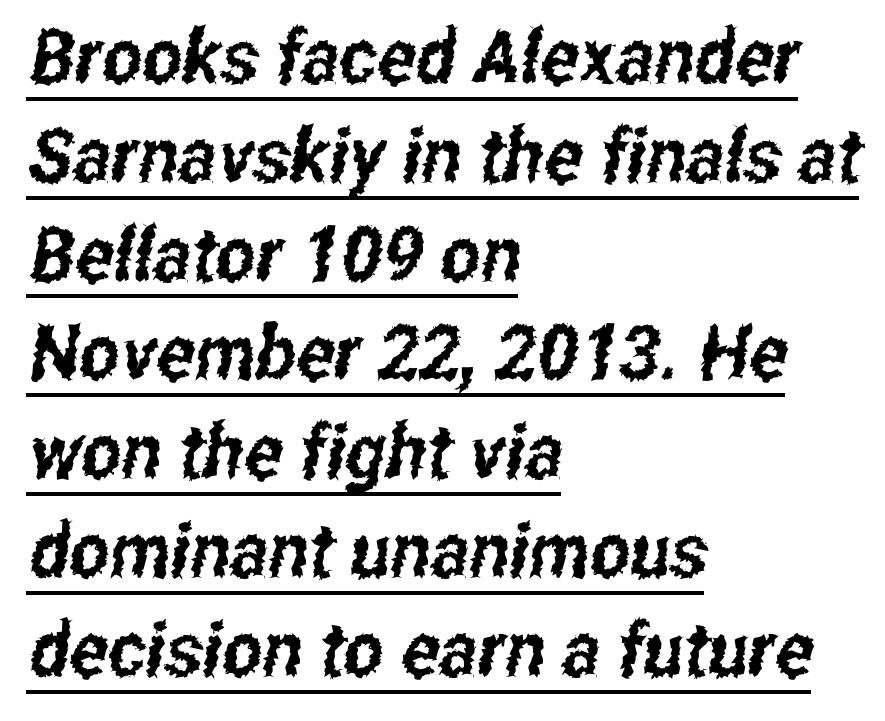
These lines keep a tight, regular rhythm from letter to letter. The passage shown is typed in a proportional face where columns would drift. Each line starts at the same left margin while the right side varies. The line-height multiplier appears to be the usual default. Look at the bottom of the vertical strokes: they stop flat, with no serifs.
